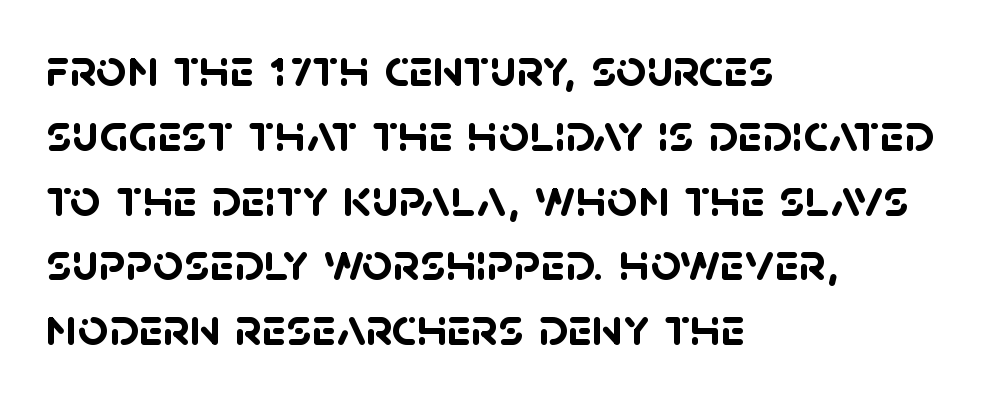
Does the copy run flush right? No — it runs flush left. Varying glyph widths throughout — classic text-font behaviour. Letterform terminals end flat and unadorned throughout the passage. Anything drawn beneath the words? Only blank space.
